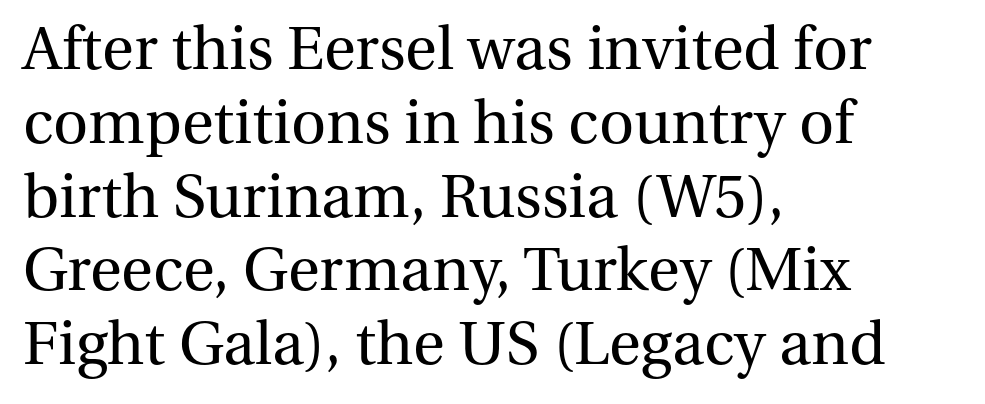
The image shows 61 px regular-weight serif type, upright; set left-aligned, line spacing 1.21x, normal letter spacing, not underlined; medium stroke contrast and a medium x-height.
